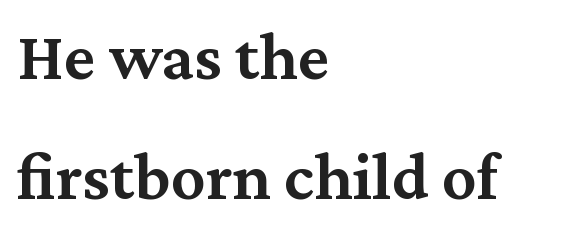
The text was rendered using a seriffed face with decorative stroke endings. Notice how the stems are strictly vertical — no italics here. Teacher's note: observe the even left margin — that is flush-left alignment. This sample has the flowing, uneven cadence of proportional lettering. These lines carry some extra weight — a demibold, not a full bold. Underlining? Definitely not there.
